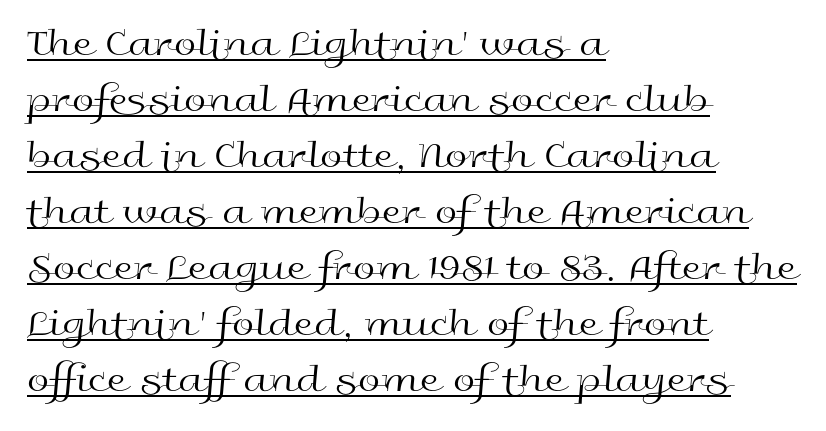
Q: Is the text bold? A: No.
Q: Is the text italic (slanted)? A: No, it is upright.
Q: Is the typeface a serif or a sans-serif typeface? A: Sans-serif.
Q: Is the text underlined? A: Yes.
Q: How is the paragraph aligned? A: Left-aligned.
Q: Is the spacing between letters normal or unusually wide? A: Normal.
Q: Is the spacing between lines tight, normal or loose? A: Normal.
Q: Width (condensed, normal, or wide)? A: Wide.
Q: x-height? A: Medium.
Q: Monospaced? A: No.
